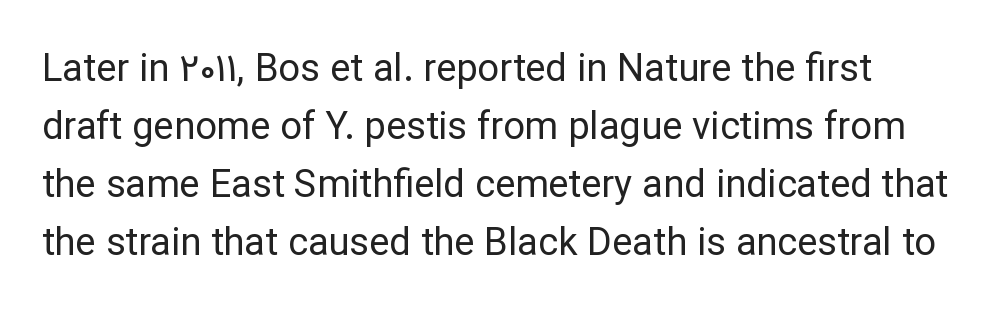
Q: Is the text bold? A: No.
Q: Is the text italic (slanted)? A: No, it is upright.
Q: Is the typeface a serif or a sans-serif typeface? A: Sans-serif.
Q: Is the text underlined? A: No.
Q: Is the spacing between letters normal or unusually wide? A: Normal.
Q: Is the spacing between lines tight, normal or loose? A: Normal.
Q: Width (condensed, normal, or wide)? A: Normal.
Q: Stroke contrast? A: Low.
Q: x-height? A: Medium.
Q: Monospaced? A: No.
